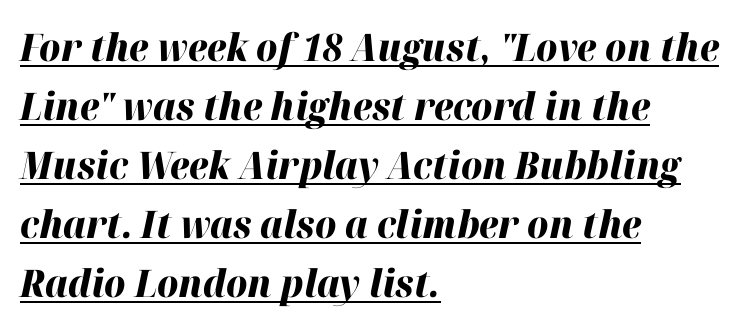
{"italic": "yes", "lean": "right", "slant_degrees": 12, "bold": "yes", "weight": "heavy", "width": "normal", "stroke_contrast": "high", "x_height": "medium", "monospaced": "no", "underline": "yes", "align": "left", "line_spacing": "normal", "line_spacing_ratio": 1.55, "letter_spacing": "normal", "letter_spacing_em": 0.0, "glyph_px": 38}
